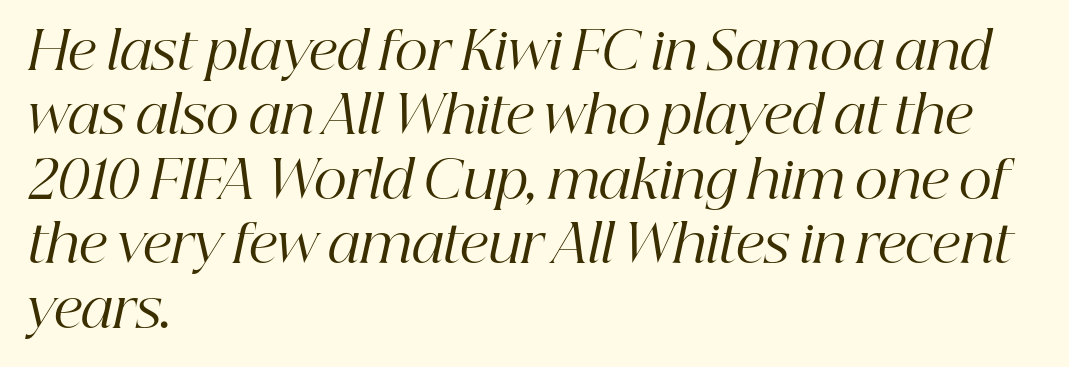
The image shows 52 px regular-weight serif type, italic (leaning right); set left-aligned, line spacing 1.24x, normal letter spacing, not underlined; high stroke contrast and a medium x-height.
